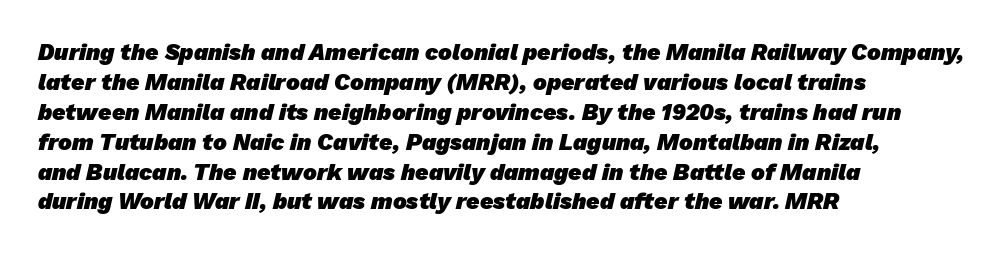
Q: Is the text bold? A: Yes.
Q: Is the text underlined? A: No.
Q: How is the paragraph aligned? A: Left-aligned.
Q: Is the spacing between letters normal or unusually wide? A: Normal.
Q: Is the spacing between lines tight, normal or loose? A: Normal.
